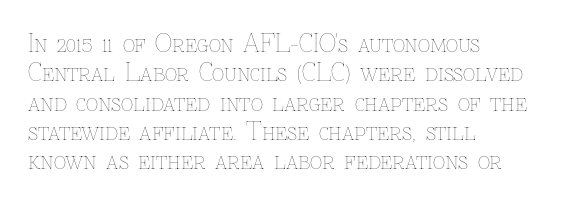
Notice how the stems are strictly vertical — no italics here. Standard letterfit; no display-style spreading of the glyphs. The space beneath each line is pristine and unruled. Counters stay open thanks to moderate or lighter strokes. A classic flush-left, rag-right setting is used for this passage.
